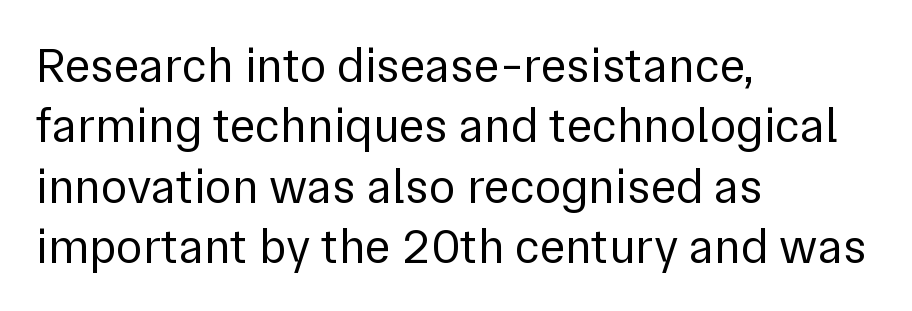
The image shows 49 px regular-weight sans-serif type, upright; set left-aligned, line spacing 1.23x, normal letter spacing, not underlined; low stroke contrast and a medium x-height.
